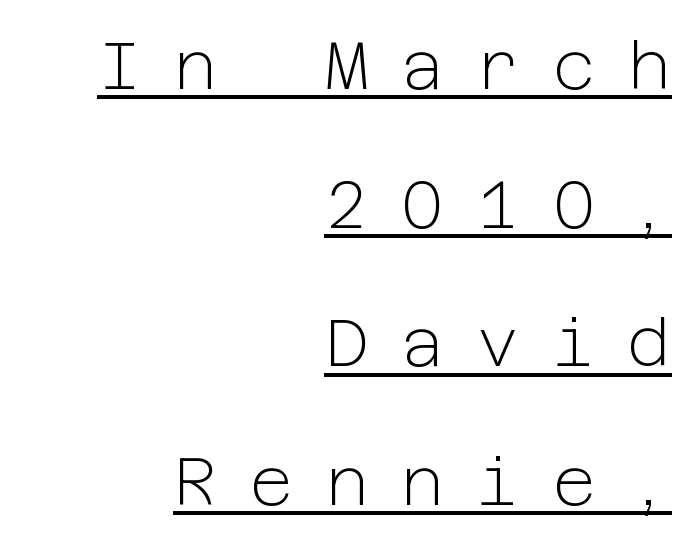
{"serif": "no", "italic": "no", "bold": "no", "weight": "light", "width": "normal", "stroke_contrast": "low", "x_height": "medium", "underline": "yes", "align": "right", "line_spacing": "loose", "line_spacing_ratio": 2.07, "letter_spacing": "wide", "letter_spacing_em": 0.48, "glyph_px": 67}
